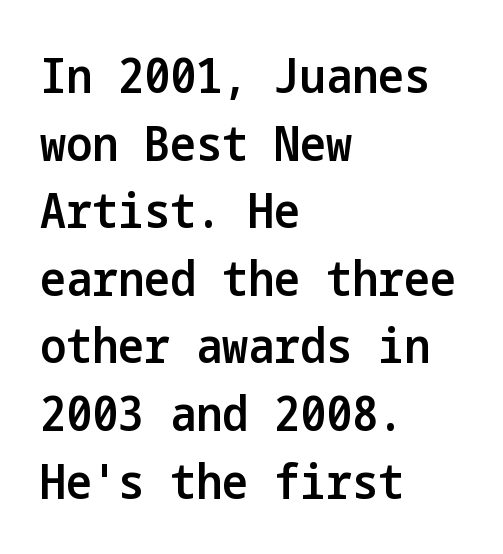
The image shows 49 px semibold, condensed sans-serif type, upright; set left-aligned, normal line spacing (1.38x), normal letter spacing, not underlined; low stroke contrast and a medium x-height.
